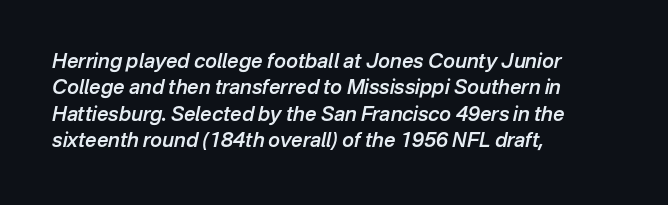
Q: Is the text bold? A: Semi-bold.
Q: Is the text italic (slanted)? A: Yes, it leans right by about 12 degrees.
Q: Is the text underlined? A: No.
Q: How is the paragraph aligned? A: Left-aligned.
Q: Is the spacing between letters normal or unusually wide? A: Normal.
Q: Is the spacing between lines tight, normal or loose? A: Normal.
